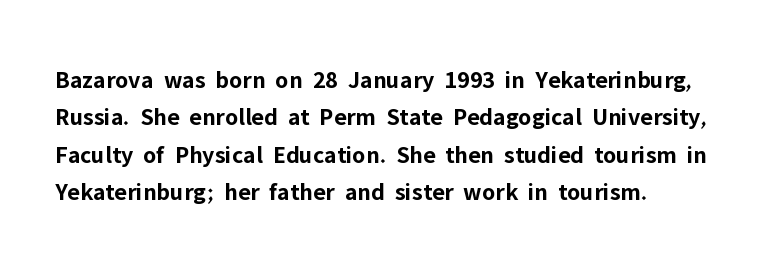
{"italic": "no", "bold": "yes", "underline": "no", "align": "left", "line_spacing": "normal", "line_spacing_ratio": 1.5, "letter_spacing": "normal", "letter_spacing_em": 0.0, "glyph_px": 25}
